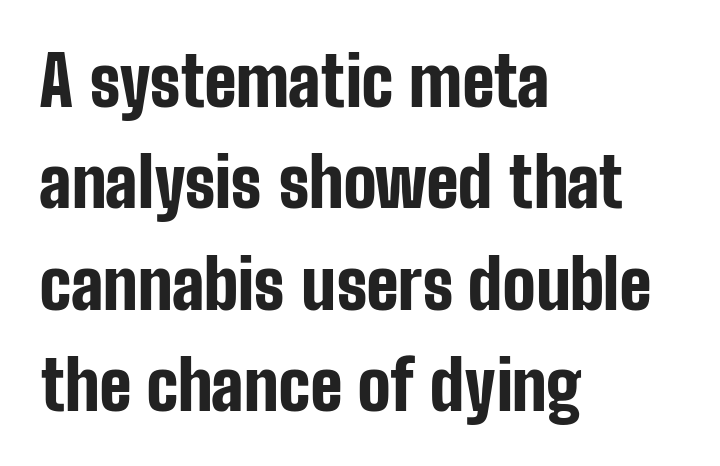
If you measured baseline to baseline, you'd find a middling distance. Nothing sits at the stroke ends, so this counts as sans-serif. Visually the block forms a straight wall on the left and a jagged coastline on the right. A typesetter would call this zero additional tracking. Glance below the letters and you will spot only blank space. Do the letters lean? They stand straight.
